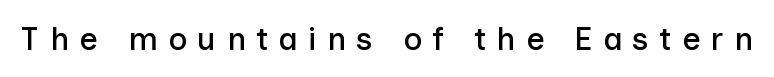
{"serif": "no", "italic": "no", "width": "normal", "stroke_contrast": "low", "x_height": "medium", "monospaced": "no", "underline": "no", "letter_spacing": "wide", "letter_spacing_em": 0.32, "glyph_px": 32}
